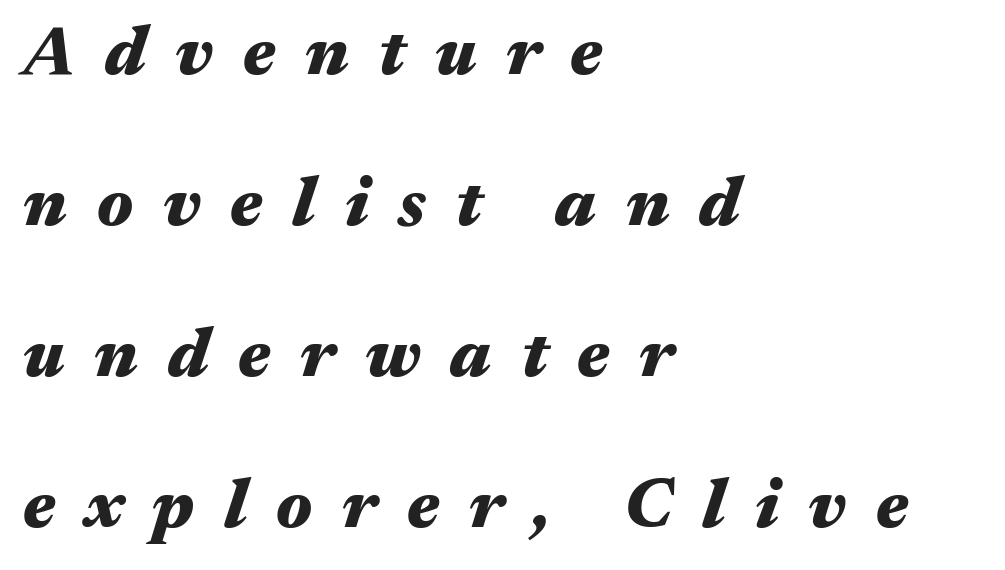
The image shows 69 px heavy, wide type, italic (leaning right); set left-aligned, loose line spacing (2.19x), unusually wide letter spacing (+0.43 em), not underlined; medium stroke contrast and a medium x-height.
